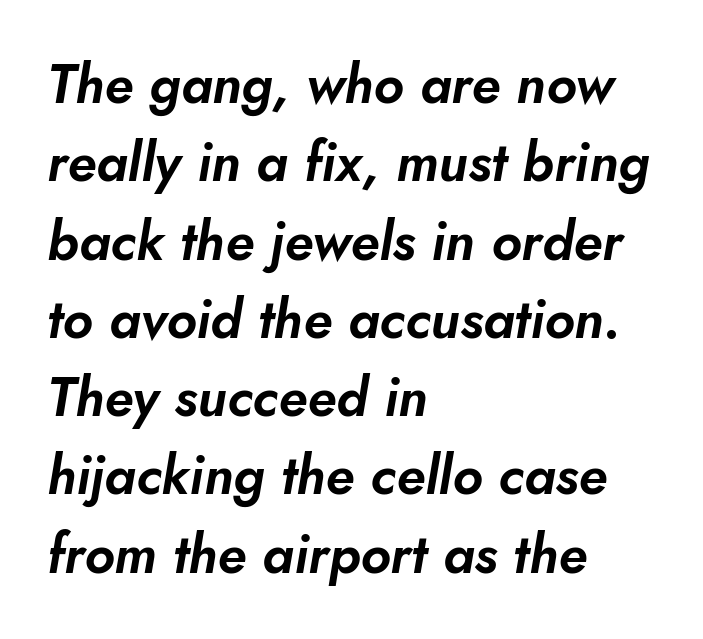
The image shows 54 px text type, italic (leaning right); set left-aligned, normal line spacing (1.45x), normal letter spacing, not underlined; low stroke contrast and a small x-height.
